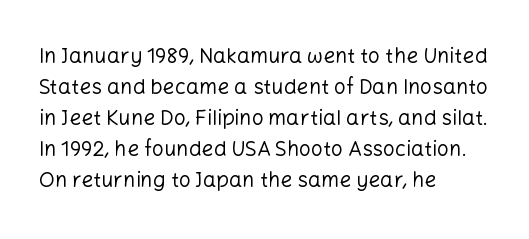
The image shows 21 px text type, upright; set left-aligned, normal line spacing (1.48x), normal letter spacing, not underlined.
